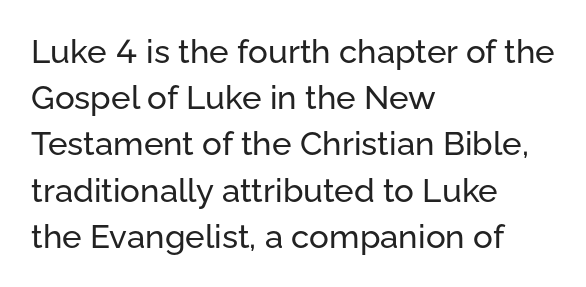
No extra tracking has been applied to these lines. Each letter keeps its own natural width here, so spacing adapts to shape. It's the straight-up-and-down kind of type. Each new line begins a customary step beneath the previous one. Has an underline been added? It has not. Is the block centered? No — it sits flush against the left margin.
